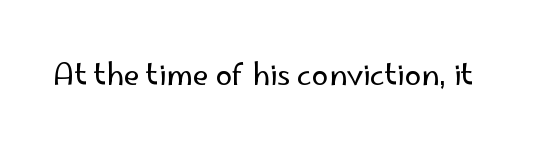
The image shows 30 px regular-weight sans-serif type, upright; set normal letter spacing, not underlined; low stroke contrast and a small x-height.
